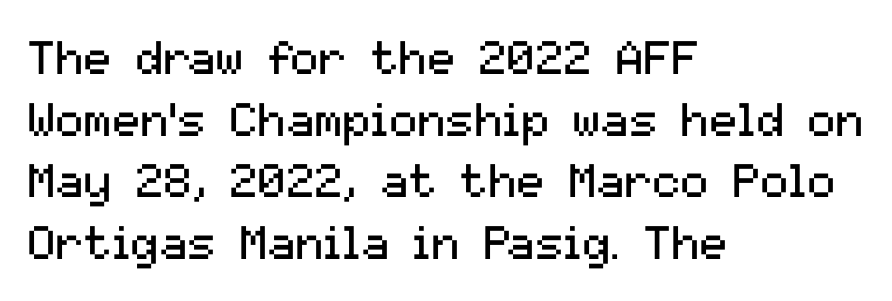
The image shows 47 px regular-weight sans-serif type, upright; set left-aligned, normal line spacing (1.31x), normal letter spacing, not underlined; medium stroke contrast and a medium x-height.
